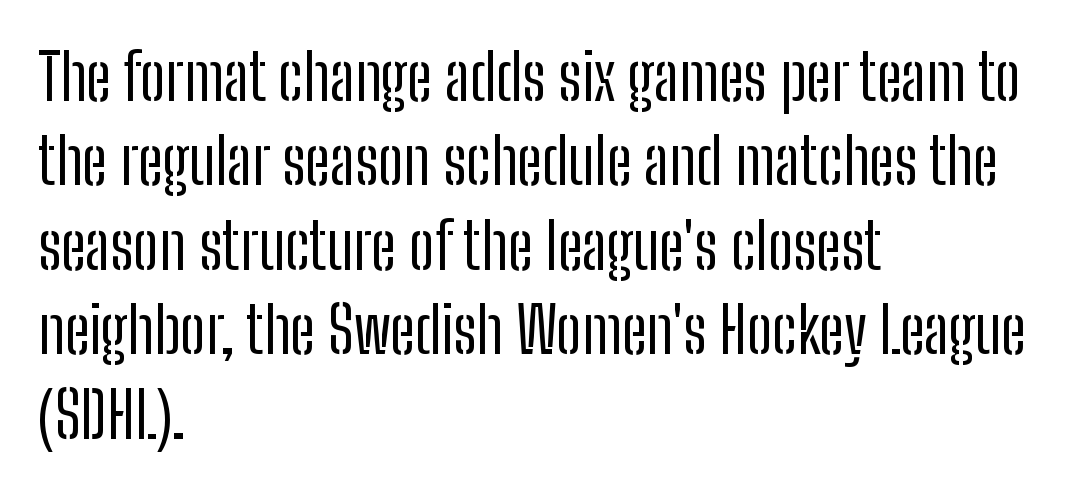
These lines sit exactly where default settings would place them. Just letters on the line, the space beneath them empty. The ragged edge is on the right, which tells us the setting is flush left. Vertical strokes here are truly vertical.
